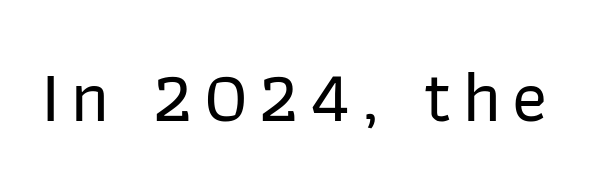
The image shows 72 px sans-serif type, upright; set not underlined; low stroke contrast and a medium x-height.
